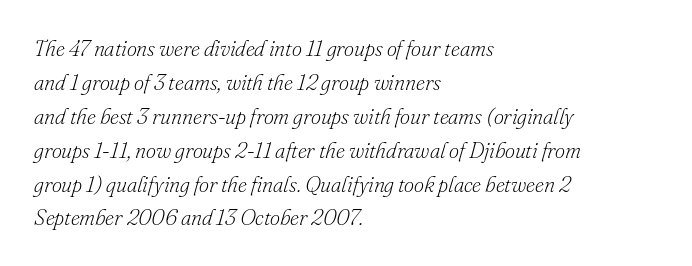
{"italic": "yes", "lean": "right", "slant_degrees": 16, "bold": "no", "underline": "no", "align": "left", "line_spacing": "normal", "line_spacing_ratio": 1.54, "letter_spacing": "normal", "letter_spacing_em": 0.0, "glyph_px": 22}
